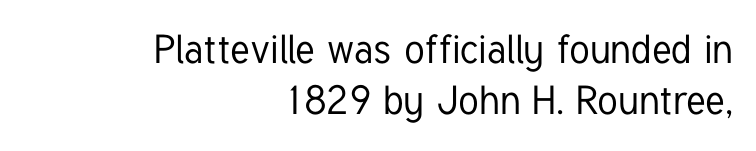
In terms of letterform style, serifs are entirely absent. Descender tails drop into unmarked territory. These lines sit exactly where default settings would place them. Note the varied advance widths — an 'i' is clearly narrower than an 'm'. Quick note: not italic, upright.
